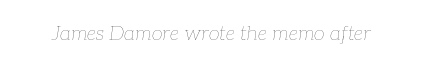
The image shows 20 px text type, italic (leaning right); set normal letter spacing, not underlined.
